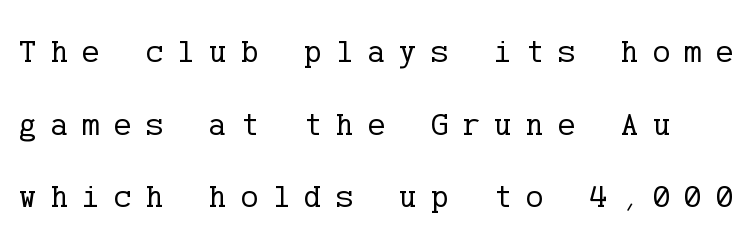
{"serif": "yes", "italic": "no", "bold": "no", "weight": "regular", "width": "normal", "stroke_contrast": "low", "x_height": "medium", "underline": "no", "line_spacing": "loose", "line_spacing_ratio": 2.2, "letter_spacing": "wide", "letter_spacing_em": 0.43, "glyph_px": 33}
